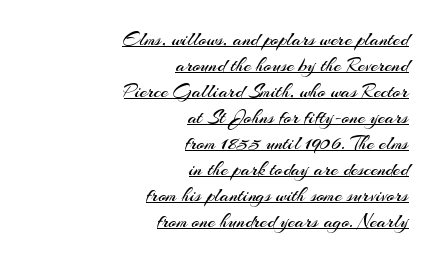
Stem width sits at or under what a default text font uses. The compositor pushed each line to the right boundary. Evenly set lines give the paragraph a standard silhouette. Students, note that the glyphs here touch the page at normal intervals.
